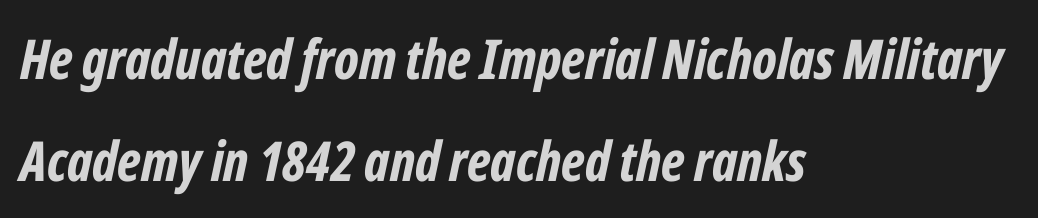
The image shows 55 px bold, condensed type, italic (leaning right); set left-aligned, line spacing 1.85x, normal letter spacing, not underlined; low stroke contrast and a medium x-height.
